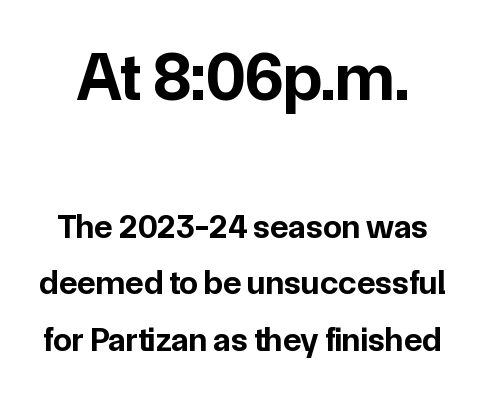
A typesetter would call this proportional, since set widths differ per character. Quick note: not italic, upright. Look at the glyph heights: the upper group is clearly the bigger setting. The glyphs in this specimen are sans serif. Successive baselines arrive at the customary interval. This rendering leaves character spacing at its baseline value.
